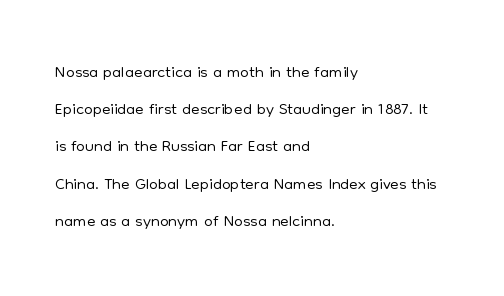
{"italic": "no", "bold": "no", "underline": "no", "align": "left", "line_spacing": "normal", "line_spacing_ratio": 1.49, "letter_spacing": "normal", "letter_spacing_em": 0.0, "glyph_px": 25}
